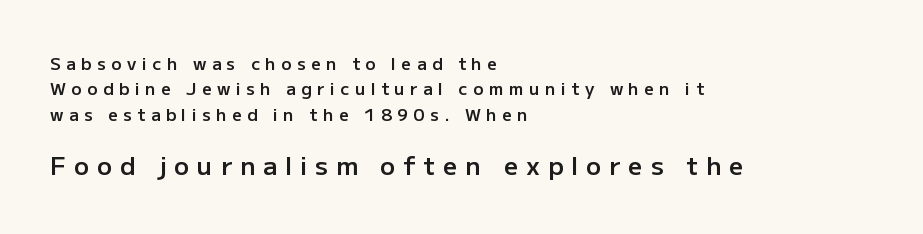
The image shows 25 px text type, upright; set left-aligned, normal line spacing (1.5x), unusually wide letter spacing (+0.32 em), not underlined; the second (bottom) block is 1.47x larger.
